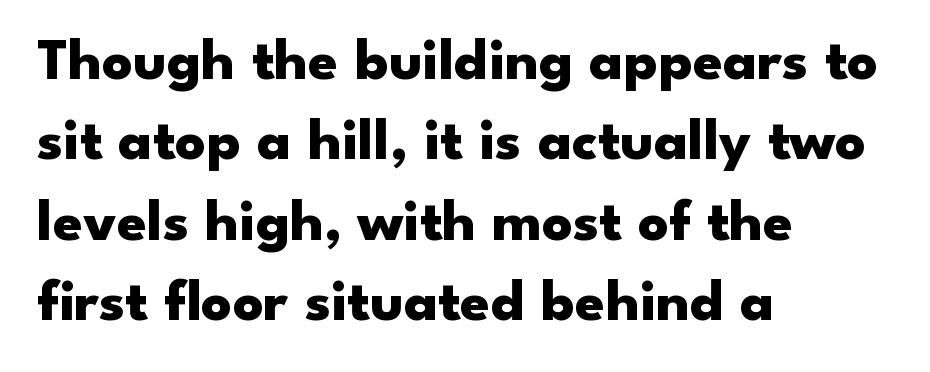
The image shows 60 px heavy, wide sans-serif type, upright; set left-aligned, normal line spacing (1.34x), normal letter spacing, not underlined; low stroke contrast and a small x-height.
